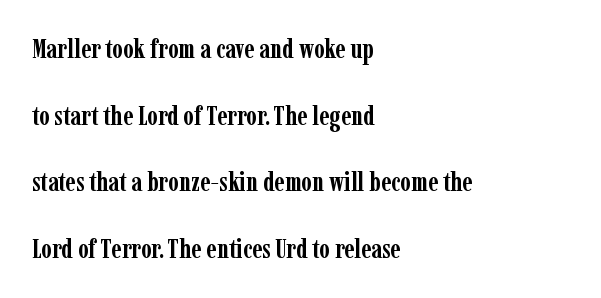
The image shows 27 px bold type, upright; set left-aligned, loose line spacing (2.47x), normal letter spacing, not underlined.
